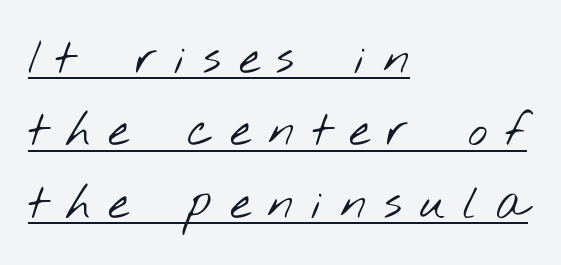
The image shows 47 px light, wide sans-serif type; set left-aligned, normal line spacing (1.54x), unusually wide letter spacing (+0.37 em), underlined; low stroke contrast and a small x-height.
